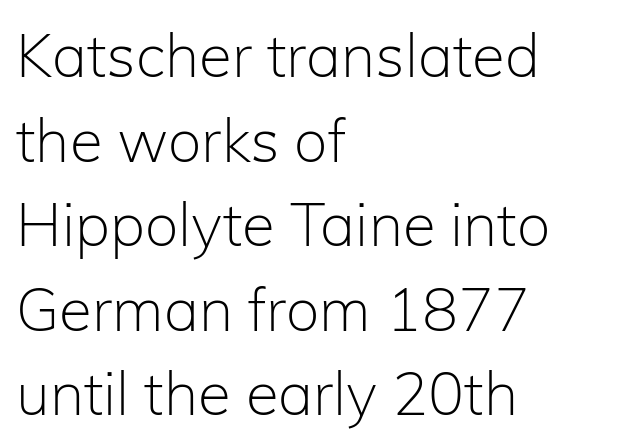
The image shows 60 px light sans-serif type, upright; set left-aligned, normal line spacing (1.41x), normal letter spacing, not underlined; low stroke contrast and a medium x-height.
